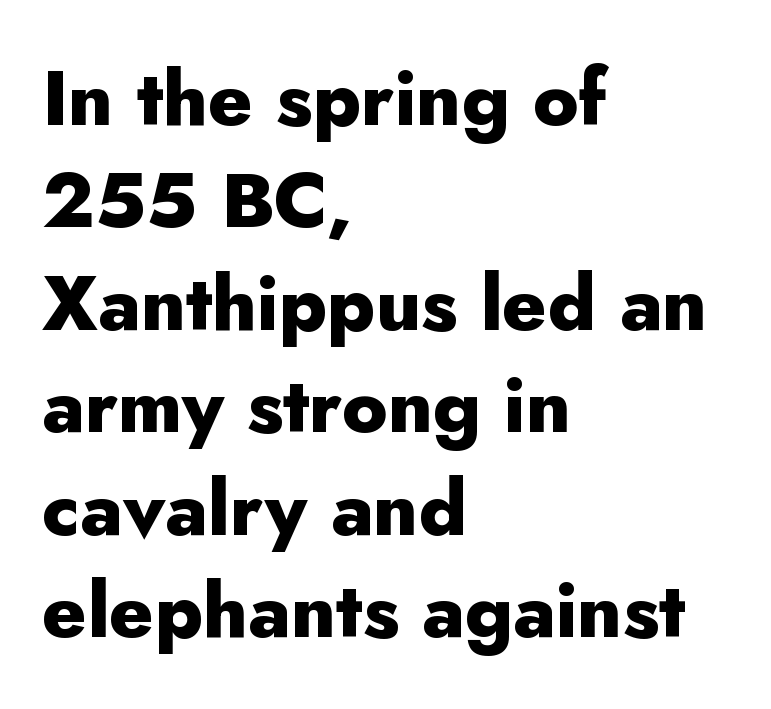
The image shows 77 px heavy sans-serif type, upright; set left-aligned, normal line spacing (1.33x), normal letter spacing, not underlined; low stroke contrast and a small x-height.
